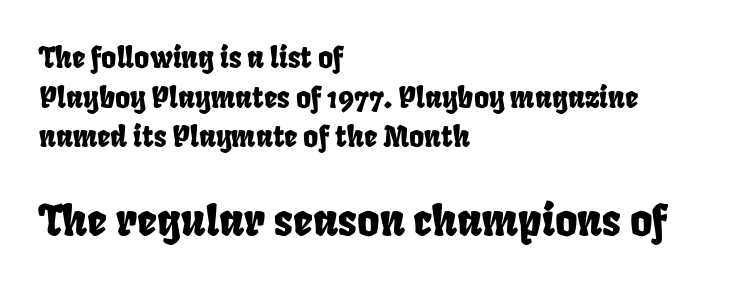
{"serif": "no", "width": "condensed", "stroke_contrast": "low", "x_height": "large", "monospaced": "no", "underline": "no", "align": "left", "line_spacing": "normal", "line_spacing_ratio": 1.37, "letter_spacing": "normal", "letter_spacing_em": 0.0, "larger_block": "second", "size_ratio": 1.48, "glyph_px": 43}
